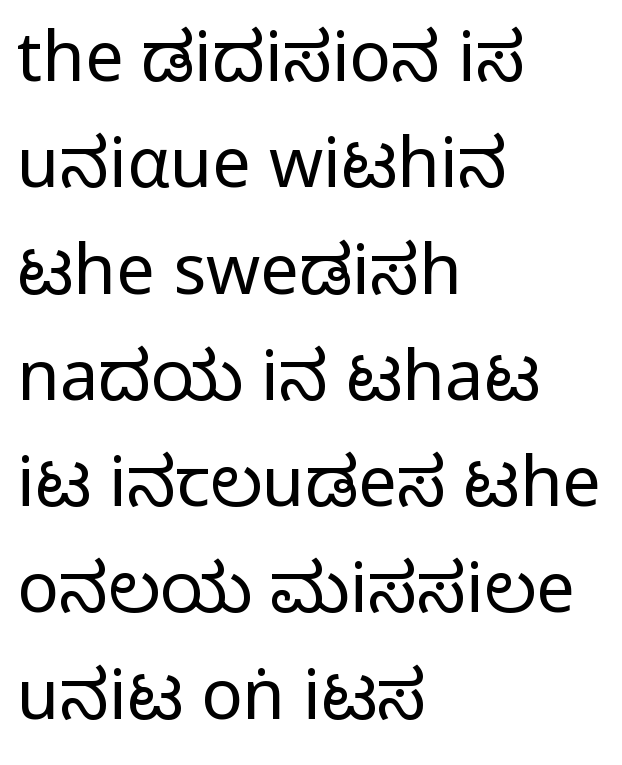
Q: Is the text italic (slanted)? A: No, it is upright.
Q: Is the typeface a serif or a sans-serif typeface? A: Sans-serif.
Q: Is the text underlined? A: No.
Q: How is the paragraph aligned? A: Left-aligned.
Q: Is the spacing between letters normal or unusually wide? A: Normal.
Q: Is the spacing between lines tight, normal or loose? A: Normal.
Q: Width (condensed, normal, or wide)? A: Condensed.
Q: Stroke contrast? A: Medium.
Q: Monospaced? A: No.
